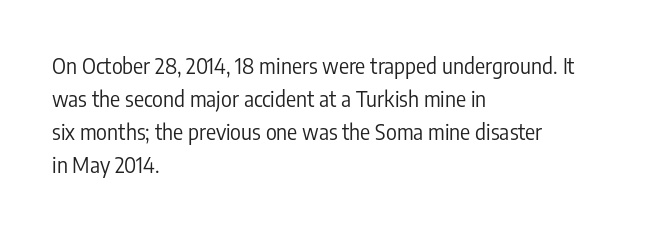
{"italic": "no", "bold": "no", "underline": "no", "align": "left", "line_spacing": "normal", "line_spacing_ratio": 1.57, "letter_spacing": "normal", "letter_spacing_em": 0.0, "glyph_px": 21}
